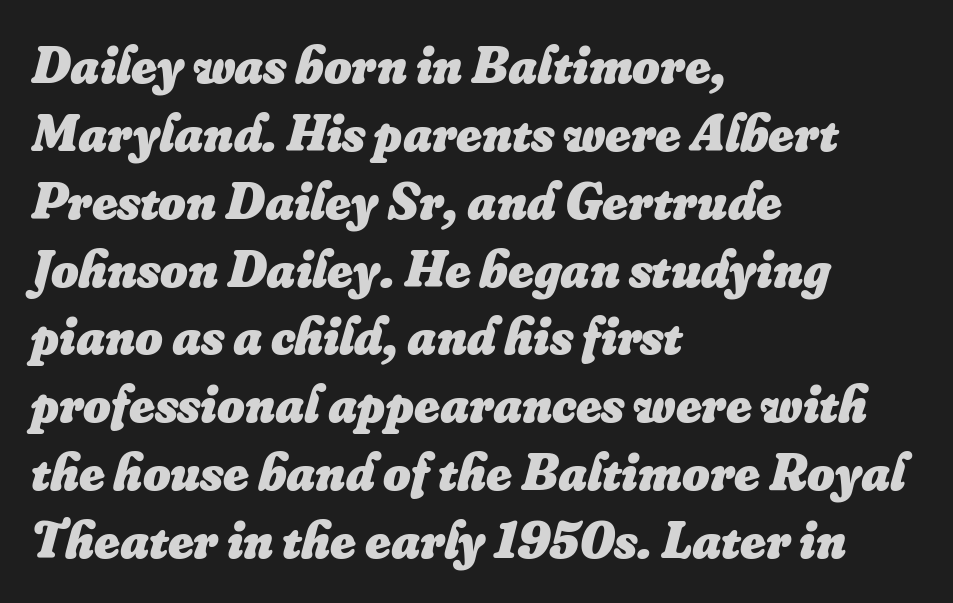
This rendering uses left alignment, leaving the right contour irregular. These lines were composed using italics. The baseline area is clear. The face used here has the dense, thick strokes of a bold. Vertical spacing — default.
